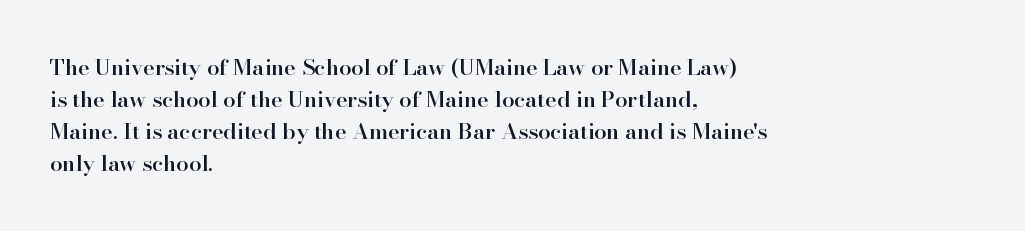
Q: Is the text bold? A: Semi-bold.
Q: Is the text italic (slanted)? A: No, it is upright.
Q: Is the text underlined? A: No.
Q: How is the paragraph aligned? A: Left-aligned.
Q: Is the spacing between letters normal or unusually wide? A: Normal.
Q: Is the spacing between lines tight, normal or loose? A: Normal.
